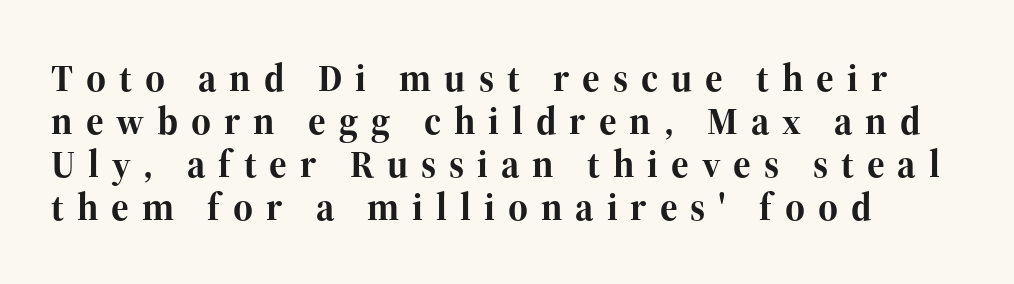
Where is the straight margin? On the left. Summary of weight: heavy, a full bold. Each row of text sits above clean, open space. The face used here is rendered with a markedly widened letterfit. These lines huddle together more closely than default settings would place them.
